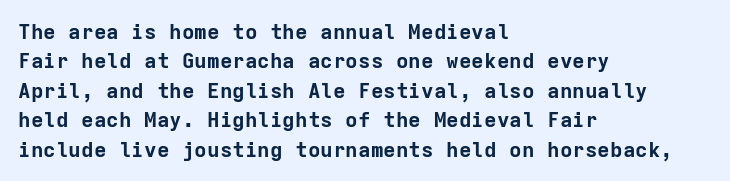
Posture: upright roman. Underlining? Definitely not there. Each line starts at the same left margin while the right side varies. Stroke thickness is high; the sample reads as a true bold. The block of text has a typical density, with ordinary space between rows.
